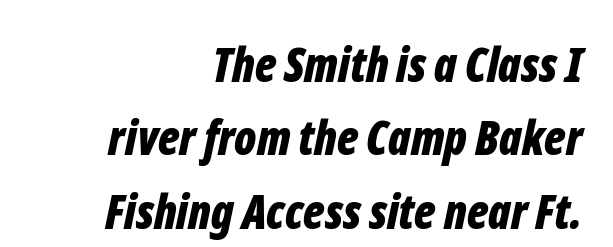
The face used here has the dense, thick strokes of a bold. Horizontal bands of white between lines are of average thickness. Students, note that the glyphs here touch the page at normal intervals. Do the characters align in a grid? No, the font is proportional. The gap between lines stays unmarked.
